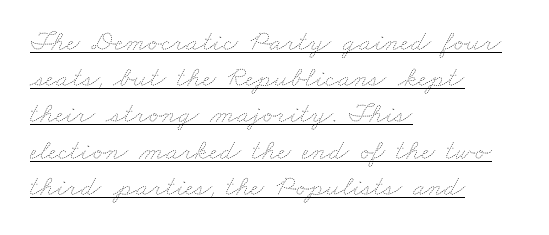
No extra tracking has been applied to these lines. Teacher's note: observe the even left margin — that is flush-left alignment. The space between consecutive lines is moderate. The passage shown is typed in a proportional face where columns would drift. Has an underline been added? It has.
